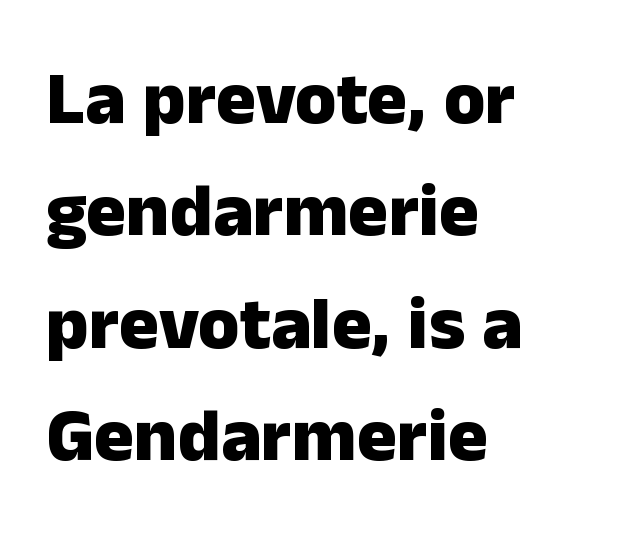
{"serif": "no", "italic": "no", "bold": "yes", "weight": "heavy", "width": "normal", "stroke_contrast": "low", "x_height": "medium", "monospaced": "no", "underline": "no", "align": "left", "line_spacing": "normal", "line_spacing_ratio": 1.5, "letter_spacing": "normal", "letter_spacing_em": 0.0, "glyph_px": 75}
